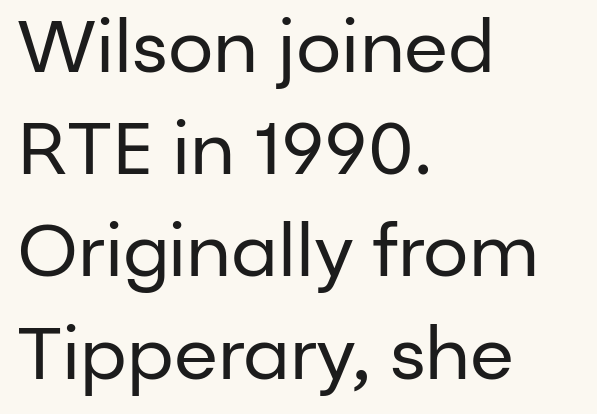
The image shows 72 px regular-weight sans-serif type, upright; set left-aligned, normal line spacing (1.42x), normal letter spacing, not underlined; low stroke contrast and a medium x-height.
